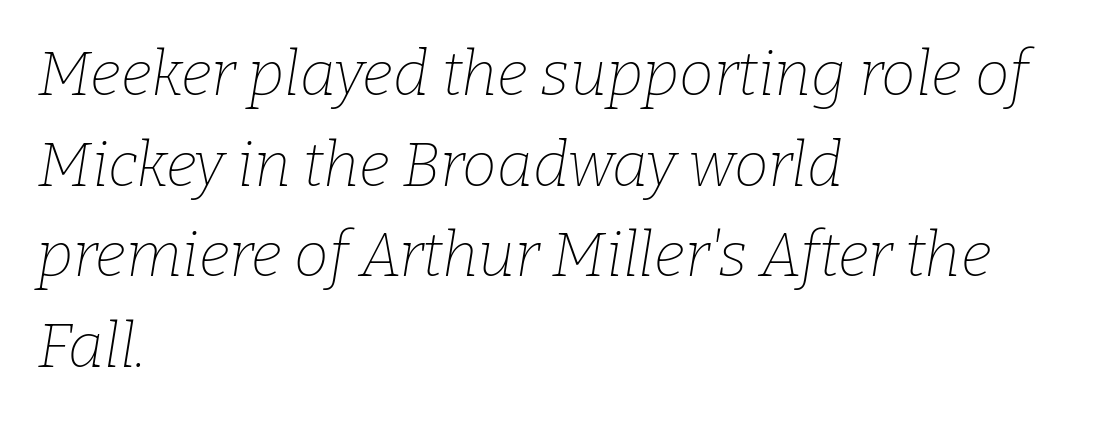
The image shows 62 px thin serif type, italic (leaning right); set left-aligned, normal line spacing (1.46x), normal letter spacing, not underlined; low stroke contrast and a medium x-height.
